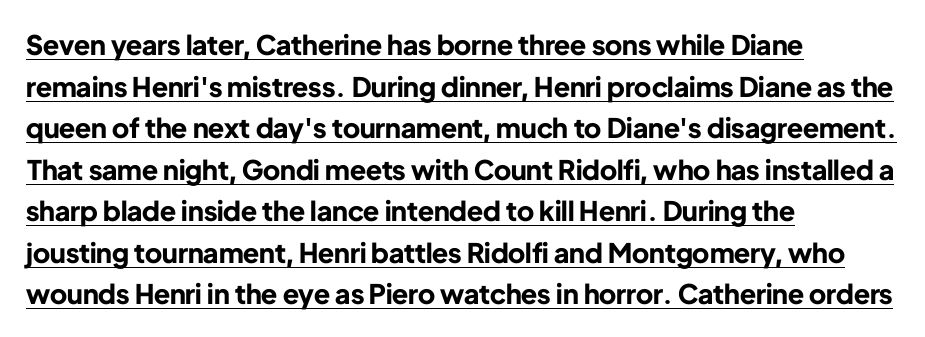
The paragraph shown leans on its left margin. The typesetting leans heavy: a genuine bold. Words appear dense and cohesive because spacing is normal. A typesetter would mark this as roman, not italic.
